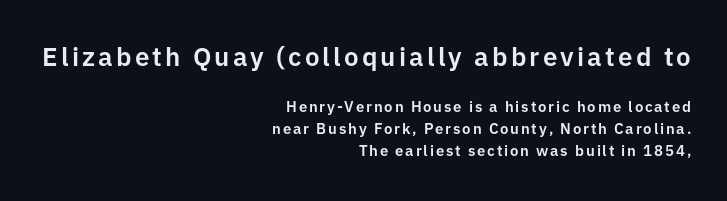
Typeset ragged left — the right edge is the straight one. The upper block of text is set noticeably larger than the block beneath it. Each new line begins a customary step beneath the previous one. Descenders hang freely into open space. The specimen reads as upright at a glance.
